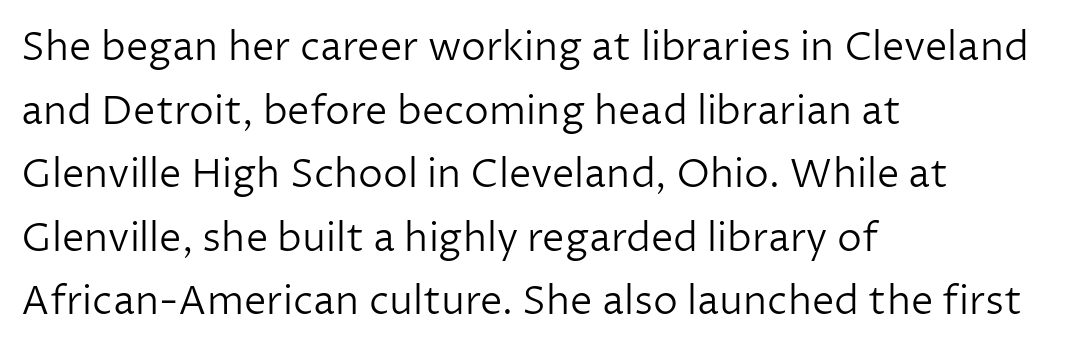
The passage shown is typed in a proportional face where columns would drift. Letters rest on an invisible, unmarked baseline. This sample uses plain, unmodified letter spacing. In terms of letterform style, serifs are entirely absent.
